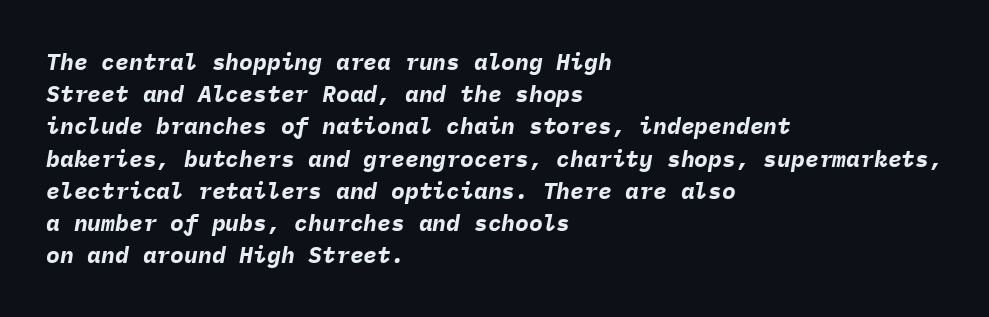
The image shows 23 px bold type, italic (leaning right); set left-aligned, normal line spacing (1.4x), normal letter spacing, not underlined.
